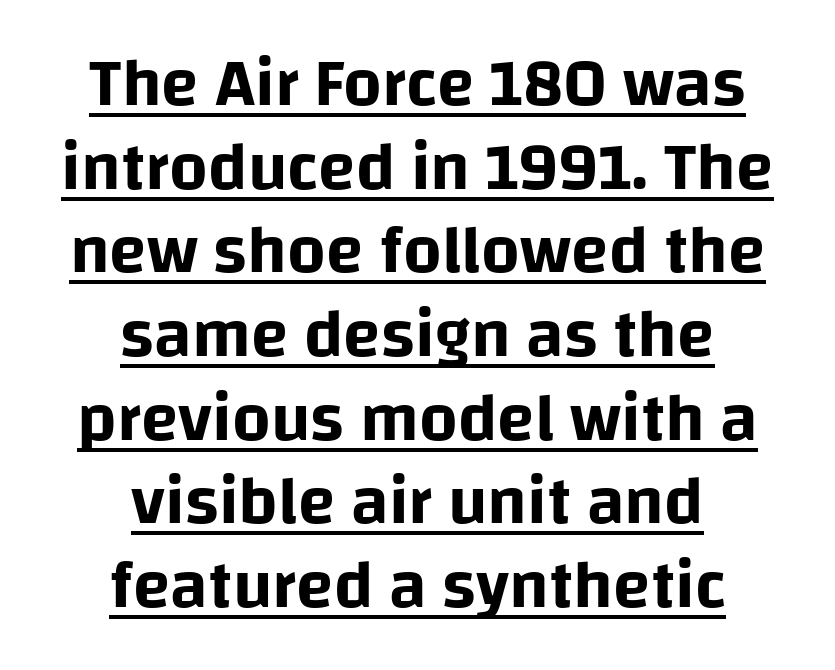
The image shows 68 px sans-serif type, upright; set centered, line spacing 1.23x, normal letter spacing, underlined; low stroke contrast and a large x-height.
